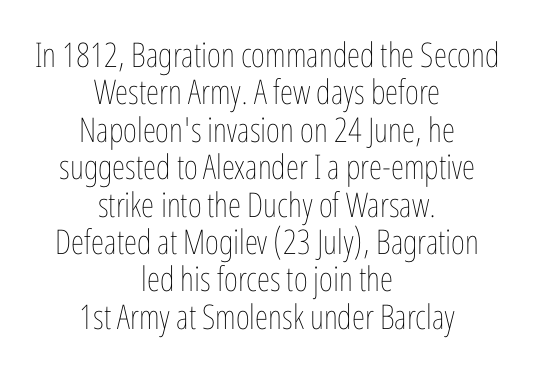
{"italic": "no", "bold": "no", "weight": "thin", "width": "condensed", "stroke_contrast": "low", "x_height": "medium", "monospaced": "no", "underline": "no", "align": "center", "line_spacing": "tight", "line_spacing_ratio": 1.1, "letter_spacing": "normal", "letter_spacing_em": 0.0, "glyph_px": 34}
